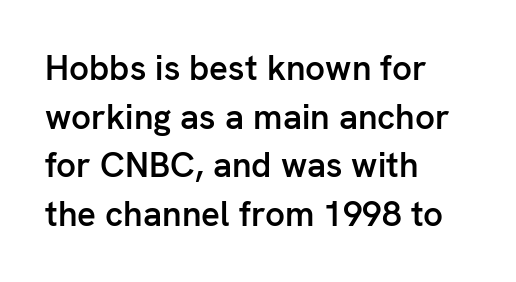
Is the letter spacing exaggerated? No — it looks like the ordinary default. These lines are composed in type without serifs. The typesetting leans somewhat heavy: a semibold. A typesetter would call this proportional, since set widths differ per character. The paragraph shown leans on its left margin.
